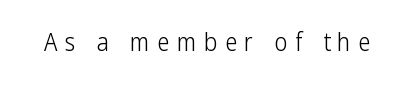
Q: Is the text bold? A: No.
Q: Is the text italic (slanted)? A: No, it is upright.
Q: Is the text underlined? A: No.
Q: Is the spacing between letters normal or unusually wide? A: Unusually wide.
